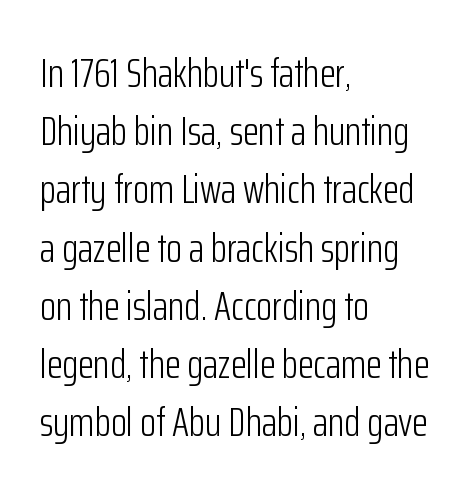
Q: Is the text bold? A: No.
Q: Is the text italic (slanted)? A: No, it is upright.
Q: Is the typeface a serif or a sans-serif typeface? A: Sans-serif.
Q: Is the text underlined? A: No.
Q: How is the paragraph aligned? A: Left-aligned.
Q: Is the spacing between letters normal or unusually wide? A: Normal.
Q: Is the spacing between lines tight, normal or loose? A: Normal.
Q: Width (condensed, normal, or wide)? A: Condensed.
Q: Stroke contrast? A: Low.
Q: x-height? A: Medium.
Q: Monospaced? A: No.
